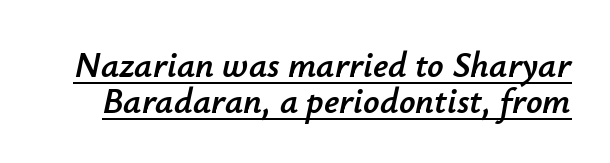
Varying glyph widths throughout — classic text-font behaviour. When letters slant like this, we call the style italic. Underlining? Definitely there. A typesetter would call this zero additional tracking.
